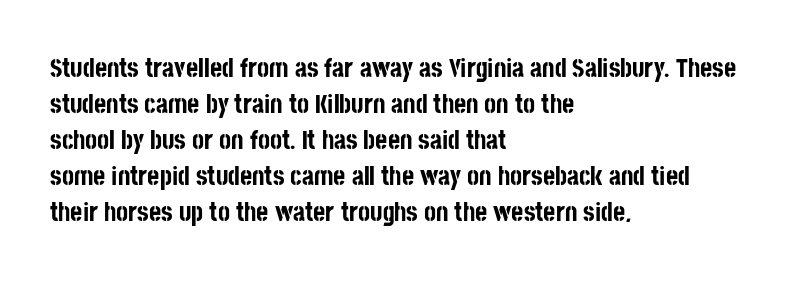
Weight: bold. Inter-character spacing is left at the font's built-in metrics. Check the space under the baseline: it is left empty. These lines sit exactly where default settings would place them. Compared with a centered layout, this one pins lines to the left instead.
